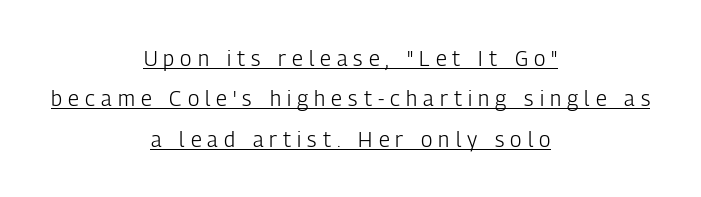
{"italic": "no", "bold": "no", "underline": "yes", "align": "center", "line_spacing": "loose", "line_spacing_ratio": 1.92, "letter_spacing": "wide", "letter_spacing_em": 0.29, "glyph_px": 21}
